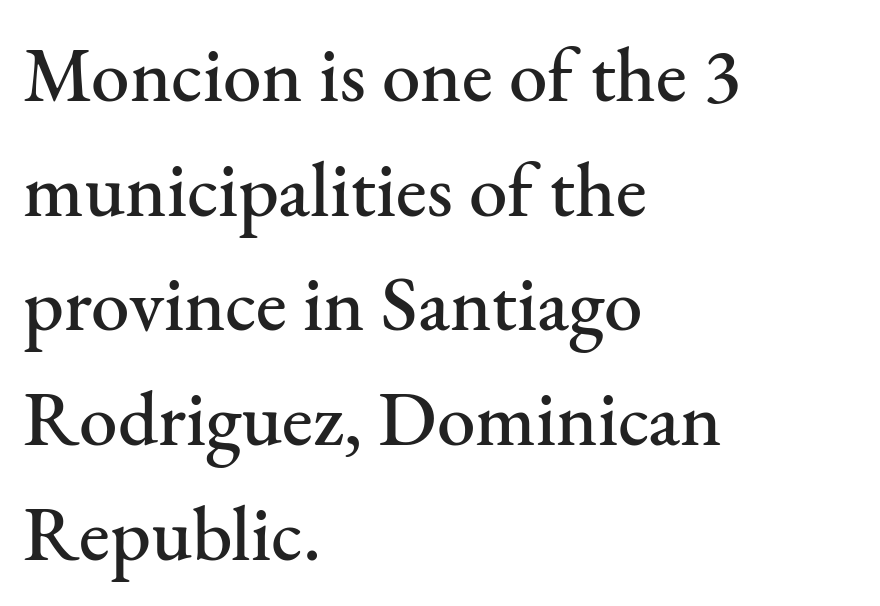
Character widths vary here, with narrow letters taking less room than wide ones. The passage shown is not underscored anywhere. Is the letter spacing exaggerated? No — it looks like the ordinary default. Reading down the column, the eye jumps a familiar distance to each next line. Each line starts at the same left margin while the right side varies. This is roman type, the default non-slanted kind.
